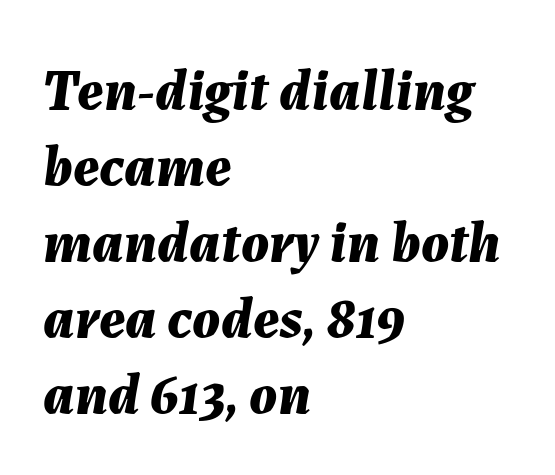
The image shows 58 px bold type, italic (leaning right); set left-aligned, normal line spacing (1.31x), normal letter spacing, not underlined; medium stroke contrast and a medium x-height.
